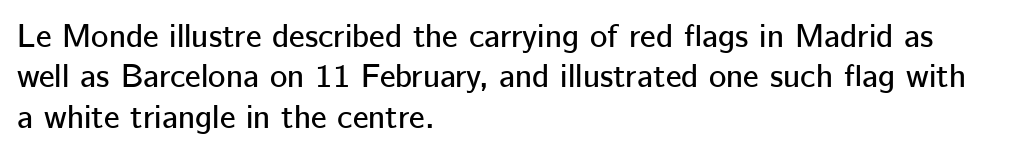
{"serif": "no", "italic": "no", "width": "normal", "stroke_contrast": "low", "x_height": "medium", "monospaced": "no", "underline": "no", "align": "left", "line_spacing_ratio": 1.22, "letter_spacing": "normal", "letter_spacing_em": 0.0, "glyph_px": 33}
